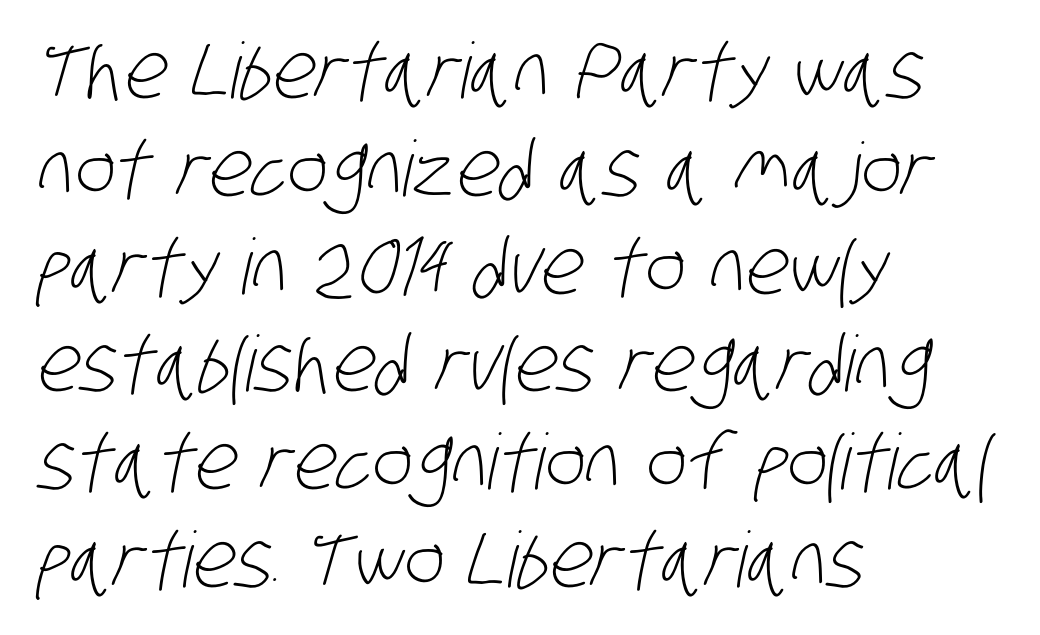
Q: Is the text bold? A: No.
Q: Is the typeface a serif or a sans-serif typeface? A: Sans-serif.
Q: Is the text underlined? A: No.
Q: How is the paragraph aligned? A: Left-aligned.
Q: Is the spacing between letters normal or unusually wide? A: Normal.
Q: Is the spacing between lines tight, normal or loose? A: Normal.
Q: Width (condensed, normal, or wide)? A: Condensed.
Q: Stroke contrast? A: Low.
Q: x-height? A: Large.
Q: Monospaced? A: No.
